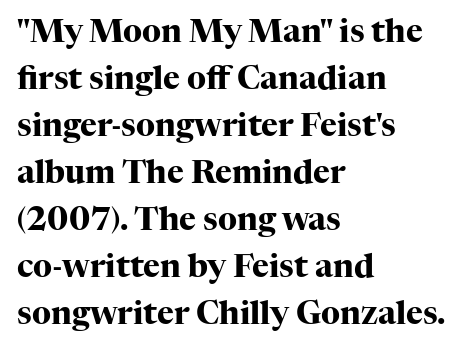
{"serif": "yes", "italic": "no", "bold": "yes", "weight": "heavy", "width": "normal", "stroke_contrast": "high", "x_height": "medium", "monospaced": "no", "underline": "no", "align": "left", "line_spacing": "normal", "line_spacing_ratio": 1.47, "letter_spacing": "normal", "letter_spacing_em": 0.0, "glyph_px": 32}
